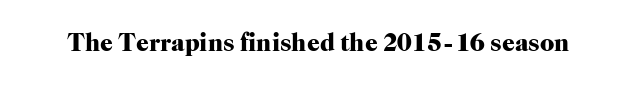
{"italic": "no", "bold": "yes", "underline": "no", "letter_spacing": "normal", "letter_spacing_em": 0.0, "glyph_px": 25}
